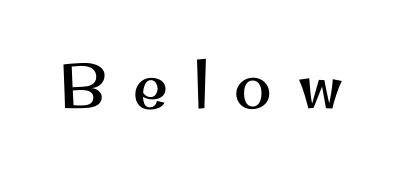
Anything drawn beneath the words? Only blank space. Someone cranked the tracking dial way up on this one. Nope, no serifs anywhere on these letters. Do the letters lean? They stand straight. Looks like regular typesetting: each glyph gets only the width it needs.
